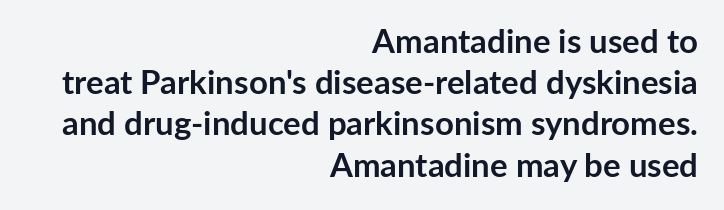
Q: Is the text bold? A: Yes.
Q: Is the text italic (slanted)? A: No, it is upright.
Q: Is the typeface a serif or a sans-serif typeface? A: Sans-serif.
Q: Is the text underlined? A: No.
Q: How is the paragraph aligned? A: Right-aligned.
Q: Is the spacing between letters normal or unusually wide? A: Normal.
Q: Is the spacing between lines tight, normal or loose? A: Normal.
Q: Width (condensed, normal, or wide)? A: Normal.
Q: Stroke contrast? A: Low.
Q: x-height? A: Medium.
Q: Monospaced? A: No.
